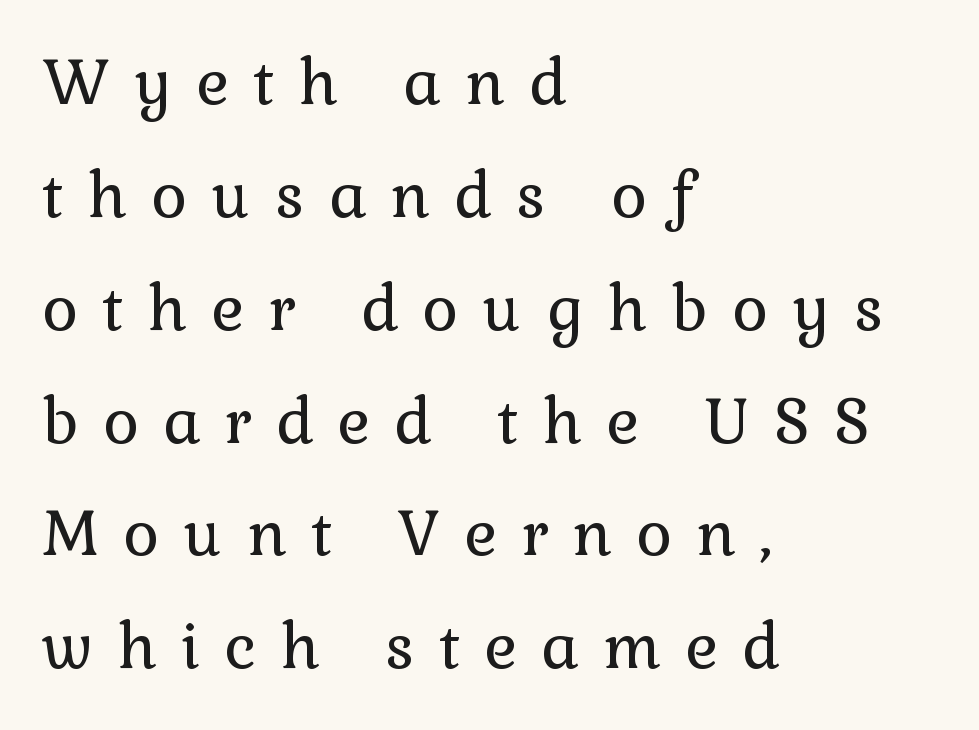
{"serif": "yes", "italic": "no", "bold": "no", "weight": "regular", "width": "normal", "stroke_contrast": "low", "x_height": "medium", "monospaced": "no", "underline": "no", "align": "left", "line_spacing_ratio": 1.82, "letter_spacing": "wide", "letter_spacing_em": 0.39, "glyph_px": 62}
